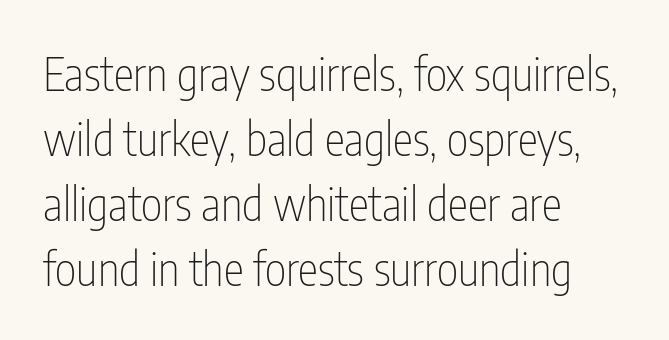
Q: Is the text bold? A: No.
Q: Is the text italic (slanted)? A: No, it is upright.
Q: Is the typeface a serif or a sans-serif typeface? A: Sans-serif.
Q: Is the text underlined? A: No.
Q: How is the paragraph aligned? A: Left-aligned.
Q: Is the spacing between letters normal or unusually wide? A: Normal.
Q: Is the spacing between lines tight, normal or loose? A: Normal.
Q: Width (condensed, normal, or wide)? A: Condensed.
Q: Stroke contrast? A: Low.
Q: x-height? A: Medium.
Q: Monospaced? A: No.
